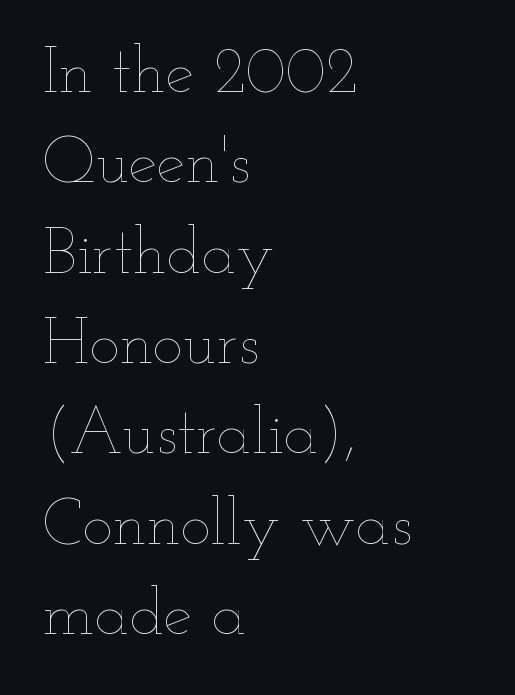
The letterforms sit at book weight or below. Check the space under the baseline: it is left empty. The line-height multiplier appears to be the usual default. Every stem runs plumb, perpendicular to the baseline. The line texture is even and compact thanks to regular tracking. The face used here is proportionally spaced, like ordinary book or web type.
